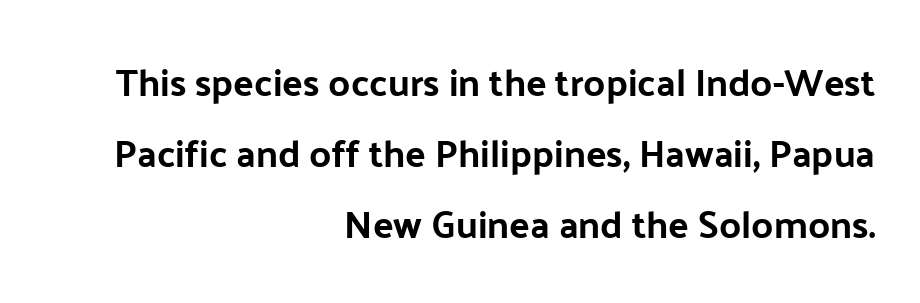
The lines are quadded right. Do the characters align in a grid? No, the font is proportional. Honestly, the letter spacing is just normal — you wouldn't notice it. The face used here is a sans, in the tradition of grotesques and geometrics. Upright lettering throughout. Type without underlining.
